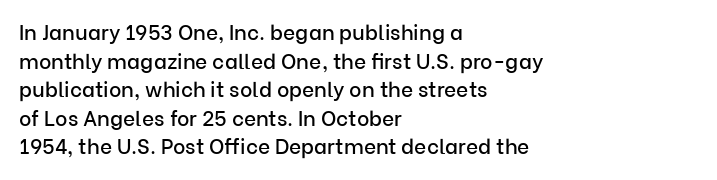
Q: Is the text italic (slanted)? A: No, it is upright.
Q: Is the text underlined? A: No.
Q: How is the paragraph aligned? A: Left-aligned.
Q: Is the spacing between letters normal or unusually wide? A: Normal.
Q: Is the spacing between lines tight, normal or loose? A: Normal.
